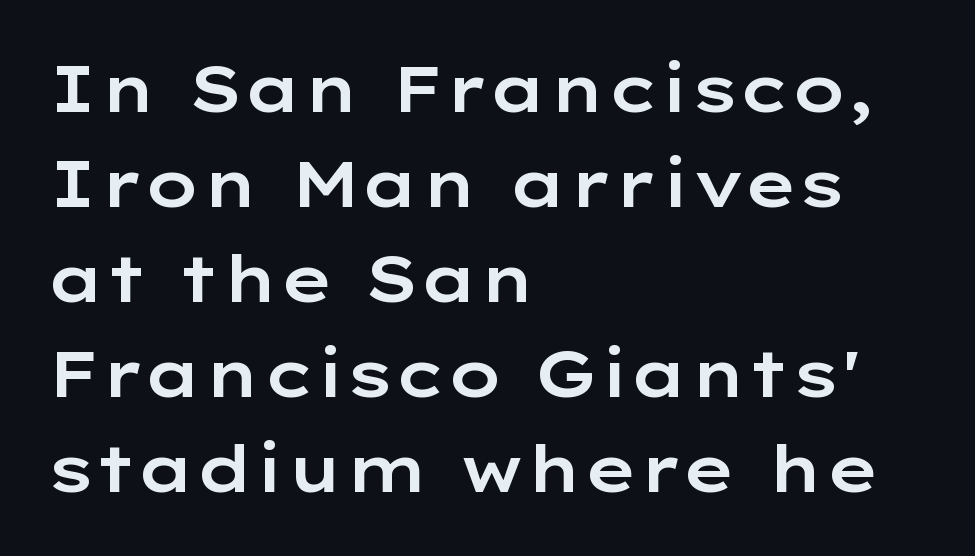
No word sits above an underline. Reading down the column, the eye jumps a familiar distance to each next line. Line starts are locked; line ends wander. Observe the absence of serifs on each vertical stroke in this sample. Characters follow at the spacing the type designer built in. The letters advance in unequal steps, a hallmark of proportional type.
